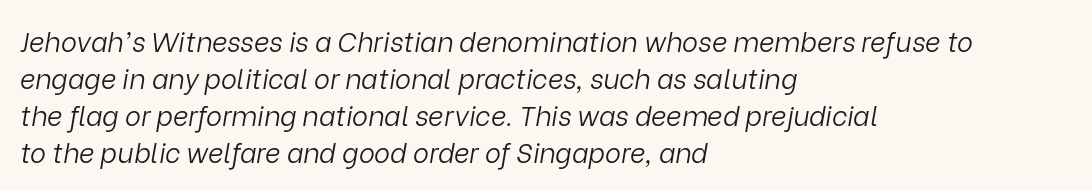
The rag falls on the right side of this text block. What stands out about the letter spacing? Nothing — it is the standard amount. Yep, that's italic — everything's leaning. The characters are drawn with everyday or finer stroke widths. Is there much room between lines? A standard amount, neither cramped nor airy.
